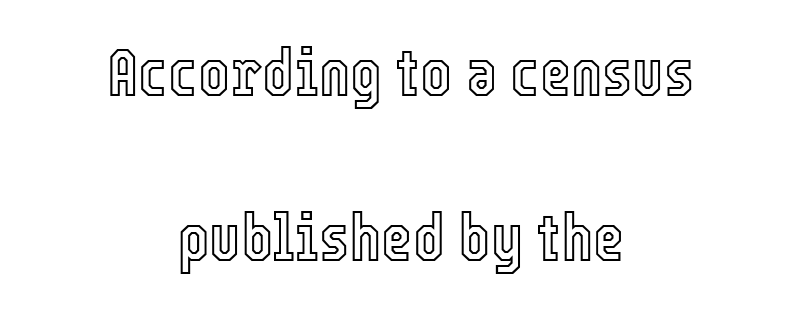
{"italic": "no", "width": "condensed", "x_height": "medium", "monospaced": "no", "underline": "no", "align": "center", "line_spacing": "loose", "line_spacing_ratio": 2.47, "letter_spacing": "normal", "letter_spacing_em": 0.0, "glyph_px": 67}
